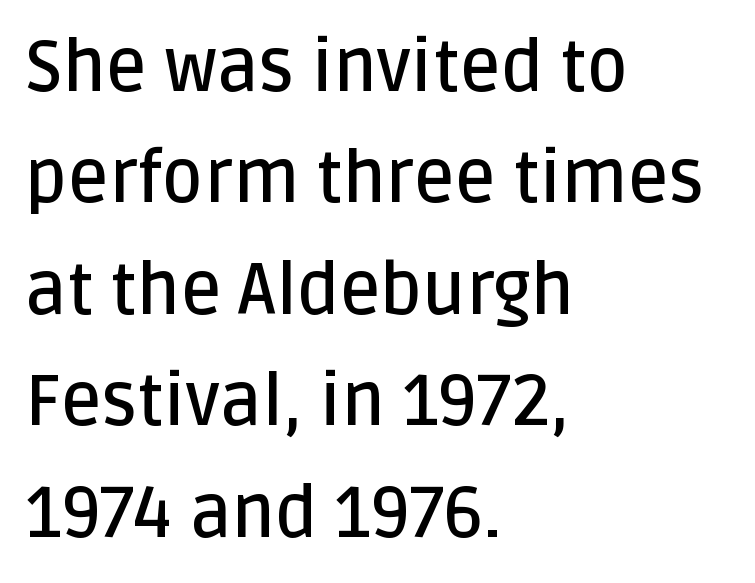
Q: Is the text bold? A: Semi-bold.
Q: Is the text italic (slanted)? A: No, it is upright.
Q: Is the typeface a serif or a sans-serif typeface? A: Sans-serif.
Q: Is the text underlined? A: No.
Q: How is the paragraph aligned? A: Left-aligned.
Q: Is the spacing between letters normal or unusually wide? A: Normal.
Q: Is the spacing between lines tight, normal or loose? A: Normal.
Q: Width (condensed, normal, or wide)? A: Normal.
Q: Stroke contrast? A: Low.
Q: x-height? A: Large.
Q: Monospaced? A: No.
